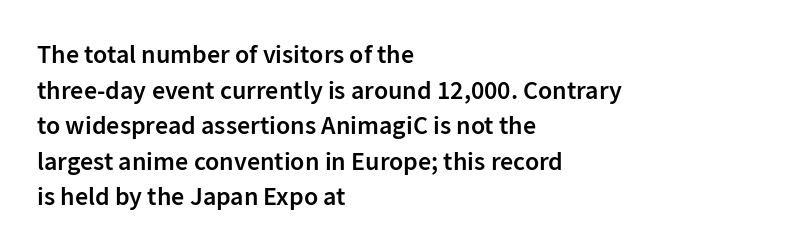
Q: Is the text bold? A: Semi-bold.
Q: Is the text italic (slanted)? A: No, it is upright.
Q: Is the text underlined? A: No.
Q: How is the paragraph aligned? A: Left-aligned.
Q: Is the spacing between letters normal or unusually wide? A: Normal.
Q: Is the spacing between lines tight, normal or loose? A: Normal.
